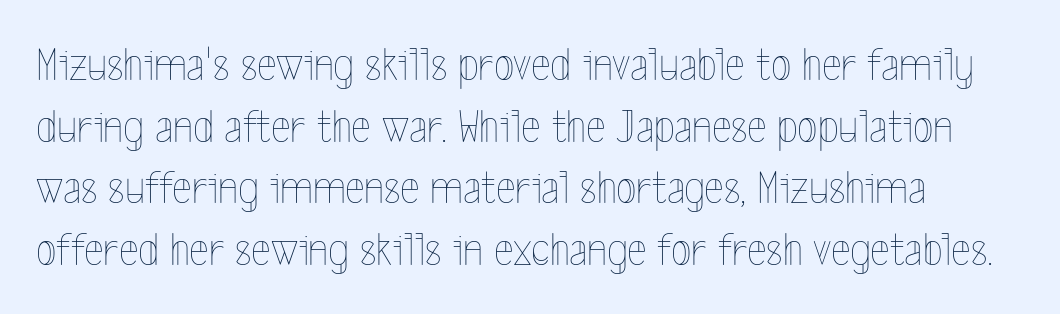
Heaviness? Minimal to ordinary, like unemphasized prose. Do the characters align in a grid? No, the font is proportional. Words float on clear page, feet unadorned. Rows of type keep a routine distance in the vertical direction. Nope, not italic — everything's standing straight. Nothing unusual about the tracking: characters are spaced as the font intends.
